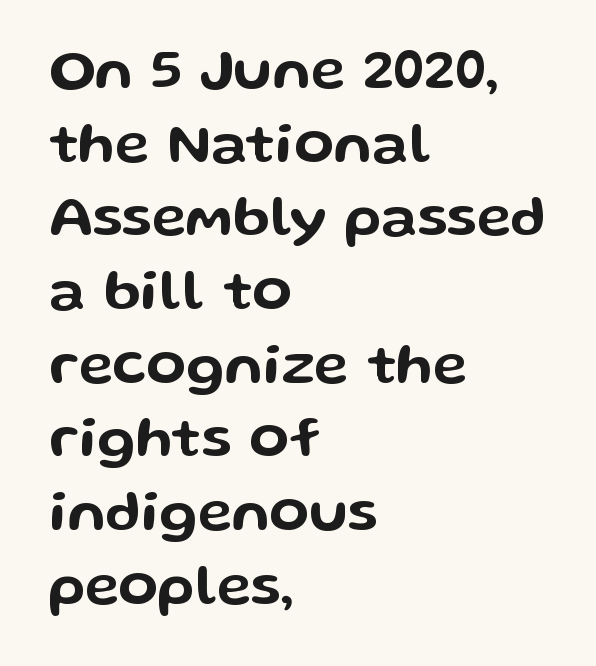
Q: Is the text italic (slanted)? A: No, it is upright.
Q: Is the typeface a serif or a sans-serif typeface? A: Sans-serif.
Q: Is the text underlined? A: No.
Q: How is the paragraph aligned? A: Left-aligned.
Q: Is the spacing between letters normal or unusually wide? A: Normal.
Q: Is the spacing between lines tight, normal or loose? A: Normal.
Q: Width (condensed, normal, or wide)? A: Wide.
Q: Stroke contrast? A: Low.
Q: x-height? A: Medium.
Q: Monospaced? A: No.
